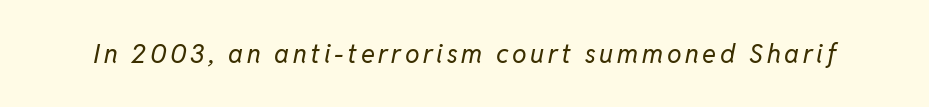
The image shows 26 px text type, italic (leaning right); set not underlined.
